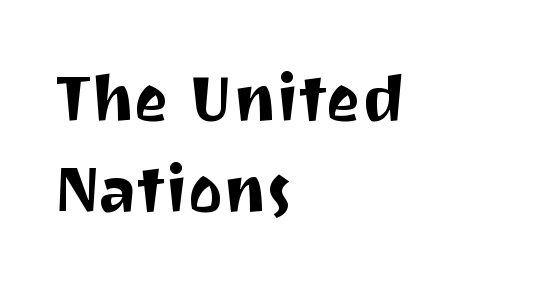
Is there much room between lines? A standard amount, neither cramped nor airy. You can tell it's not italic because the verticals are truly vertical. Check under the words: just untouched page. Proportional: the letters do not fall into vertical columns.
